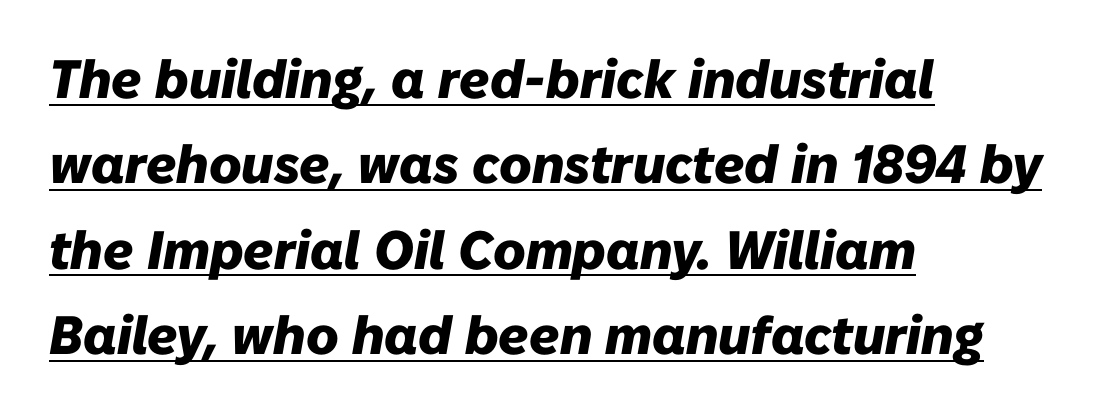
Would a proofreader flag this as italicized? Yes. Casual observation: everything's shoved over to the left. Character widths vary here, with narrow letters taking less room than wide ones. The block of text has a typical density, with ordinary space between rows.
